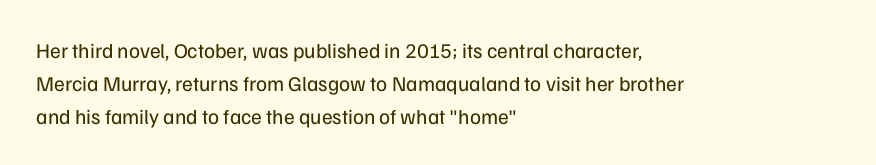
Upright lettering throughout. The rows are spaced the way most documents space them. These lines stack with their left ends in a neat column. The space beneath each line is pristine and unruled. This sample uses plain, unmodified letter spacing. Stem width sits at or under what a default text font uses.
